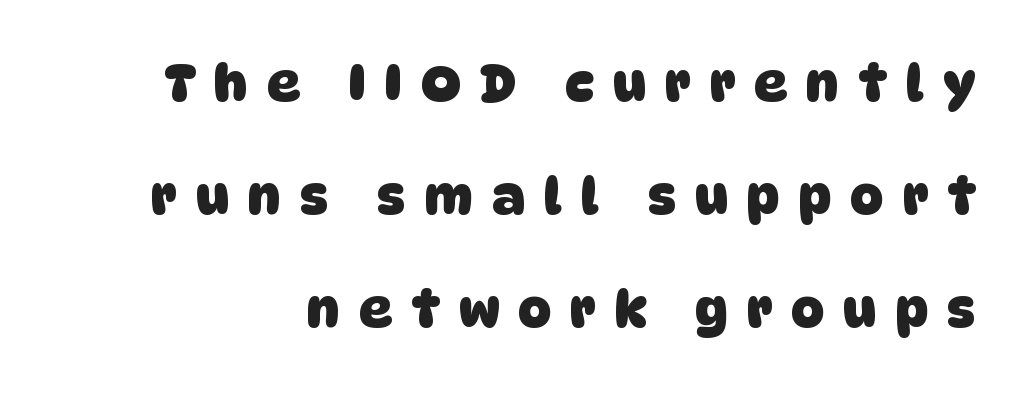
{"serif": "no", "bold": "yes", "weight": "heavy", "width": "normal", "stroke_contrast": "low", "x_height": "large", "monospaced": "no", "underline": "no", "line_spacing": "loose", "line_spacing_ratio": 2.22, "letter_spacing": "wide", "letter_spacing_em": 0.38, "glyph_px": 51}
